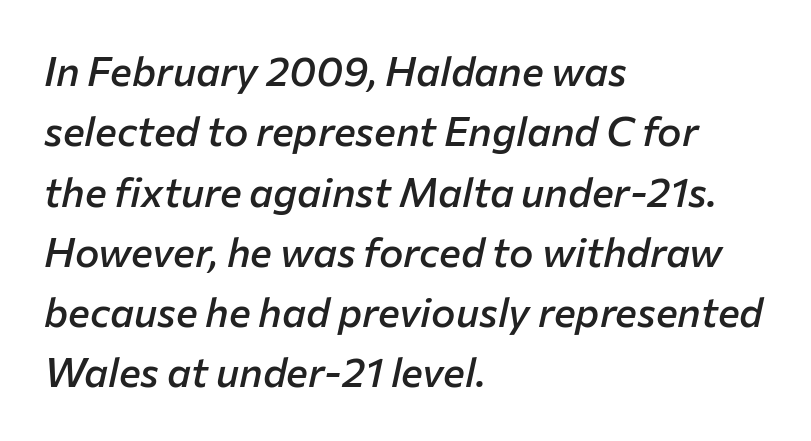
Q: Is the text bold? A: Semi-bold.
Q: Is the text italic (slanted)? A: Yes, it leans right by about 12 degrees.
Q: Is the text underlined? A: No.
Q: How is the paragraph aligned? A: Left-aligned.
Q: Is the spacing between letters normal or unusually wide? A: Normal.
Q: Is the spacing between lines tight, normal or loose? A: Normal.
Q: Width (condensed, normal, or wide)? A: Normal.
Q: Stroke contrast? A: Low.
Q: x-height? A: Medium.
Q: Monospaced? A: No.
